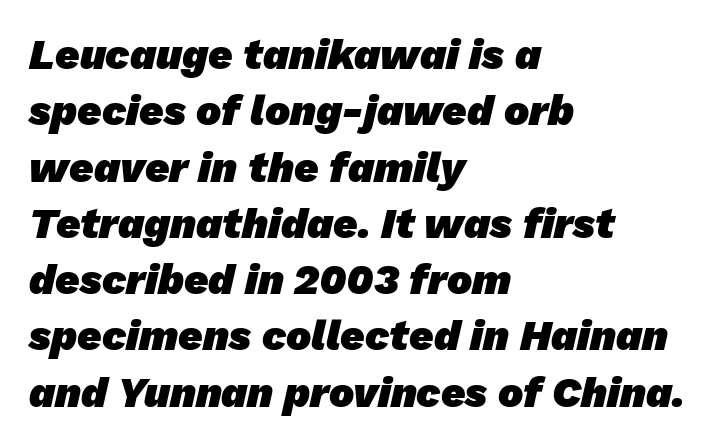
Q: Is the text bold? A: Yes.
Q: Is the typeface a serif or a sans-serif typeface? A: Sans-serif.
Q: Is the text underlined? A: No.
Q: How is the paragraph aligned? A: Left-aligned.
Q: Is the spacing between letters normal or unusually wide? A: Normal.
Q: Is the spacing between lines tight, normal or loose? A: Normal.
Q: Width (condensed, normal, or wide)? A: Normal.
Q: Stroke contrast? A: Low.
Q: x-height? A: Medium.
Q: Monospaced? A: No.
